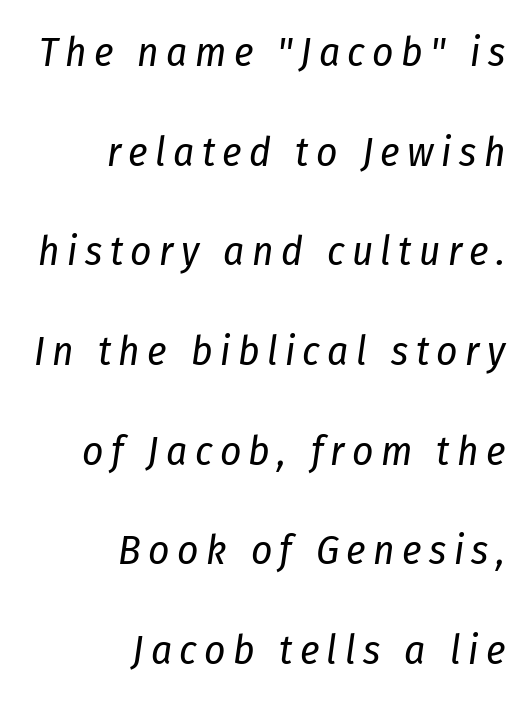
Q: Is the text bold? A: No.
Q: Is the text italic (slanted)? A: Yes, it leans right by about 8 degrees.
Q: Is the text underlined? A: No.
Q: How is the paragraph aligned? A: Right-aligned.
Q: Is the spacing between lines tight, normal or loose? A: Loose.
Q: Width (condensed, normal, or wide)? A: Condensed.
Q: Stroke contrast? A: Low.
Q: x-height? A: Medium.
Q: Monospaced? A: No.
